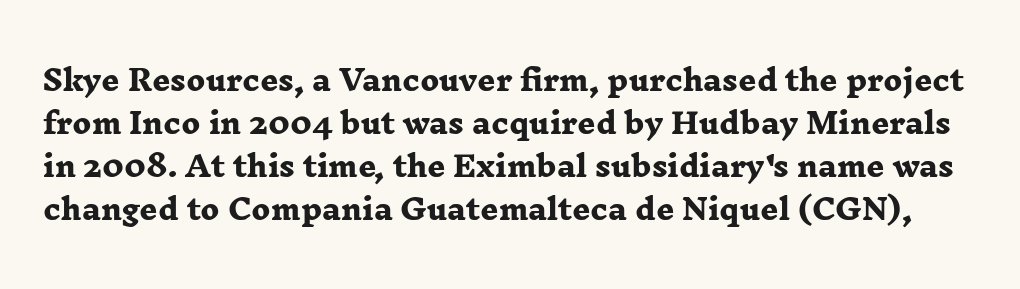
Default kerning and tracking; the words read as compact shapes. This block has exactly the height ordinary leading produces. Here the designer chose a conventional face with non-uniform glyph widths. Any mark beneath the type? The region is blank.
